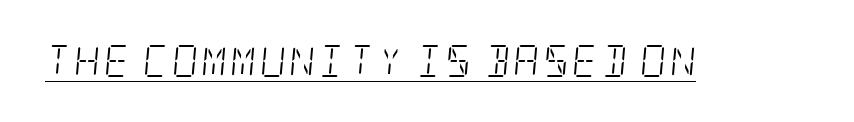
{"serif": "yes", "italic": "yes", "lean": "right", "slant_degrees": 5, "bold": "no", "weight": "light", "width": "condensed", "stroke_contrast": "low", "x_height": "large", "underline": "yes", "glyph_px": 32}
